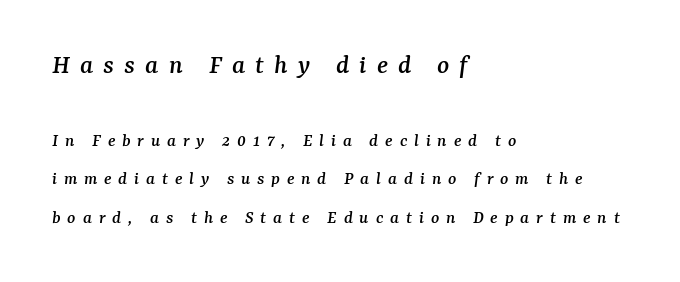
Q: Is the text italic (slanted)? A: Yes, it leans right by about 7 degrees.
Q: Is the typeface a serif or a sans-serif typeface? A: Serif.
Q: Is the text underlined? A: No.
Q: How is the paragraph aligned? A: Left-aligned.
Q: Is the spacing between letters normal or unusually wide? A: Unusually wide.
Q: Is the spacing between lines tight, normal or loose? A: Loose.
Q: Which block of text is set in a larger size, the first (top) or the second (bottom)? A: The first (top) one.
Q: Width (condensed, normal, or wide)? A: Normal.
Q: Stroke contrast? A: Medium.
Q: x-height? A: Medium.
Q: Monospaced? A: No.
